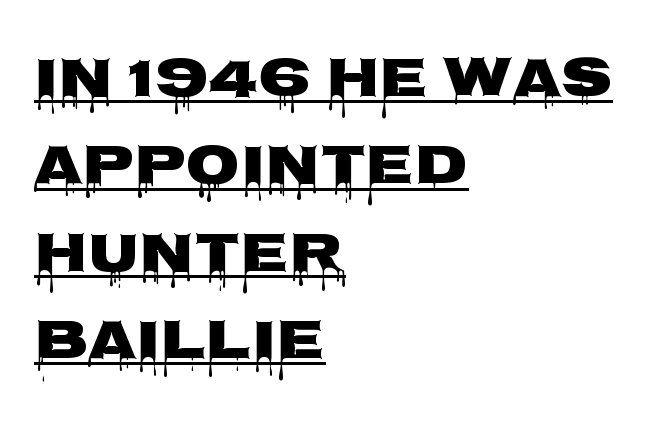
Q: Is the text italic (slanted)? A: No, it is upright.
Q: Is the typeface a serif or a sans-serif typeface? A: Sans-serif.
Q: Is the text underlined? A: Yes.
Q: How is the paragraph aligned? A: Left-aligned.
Q: Is the spacing between letters normal or unusually wide? A: Normal.
Q: Is the spacing between lines tight, normal or loose? A: Normal.
Q: Width (condensed, normal, or wide)? A: Wide.
Q: Stroke contrast? A: Low.
Q: x-height? A: Large.
Q: Monospaced? A: No.
